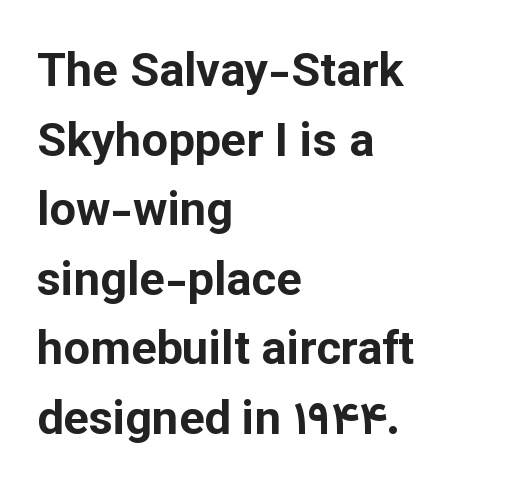
The image shows 47 px bold sans-serif type, upright; set left-aligned, normal line spacing (1.48x), normal letter spacing, not underlined; low stroke contrast and a medium x-height.
